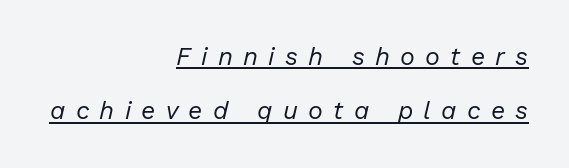
{"italic": "yes", "lean": "right", "slant_degrees": 13, "bold": "no", "underline": "yes", "align": "right", "line_spacing": "loose", "line_spacing_ratio": 2.17, "letter_spacing": "wide", "letter_spacing_em": 0.41, "glyph_px": 25}
